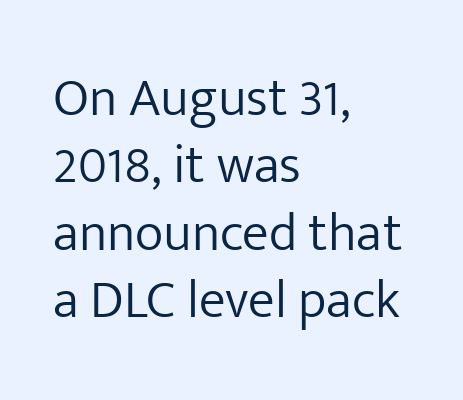
{"serif": "no", "italic": "no", "bold": "no", "weight": "light", "width": "normal", "stroke_contrast": "low", "x_height": "medium", "monospaced": "no", "underline": "no", "align": "left", "line_spacing": "normal", "line_spacing_ratio": 1.25, "letter_spacing": "normal", "letter_spacing_em": 0.0, "glyph_px": 54}
